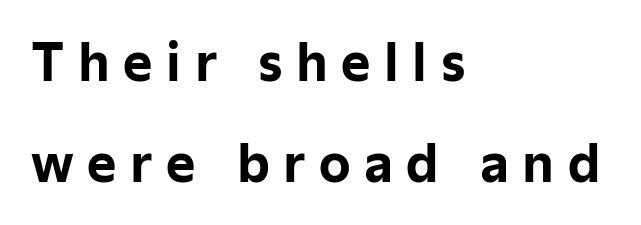
{"serif": "no", "italic": "no", "bold": "yes", "weight": "bold", "width": "normal", "stroke_contrast": "low", "x_height": "medium", "monospaced": "no", "underline": "no", "align": "left", "line_spacing": "loose", "line_spacing_ratio": 2.03, "letter_spacing": "wide", "letter_spacing_em": 0.27, "glyph_px": 50}
